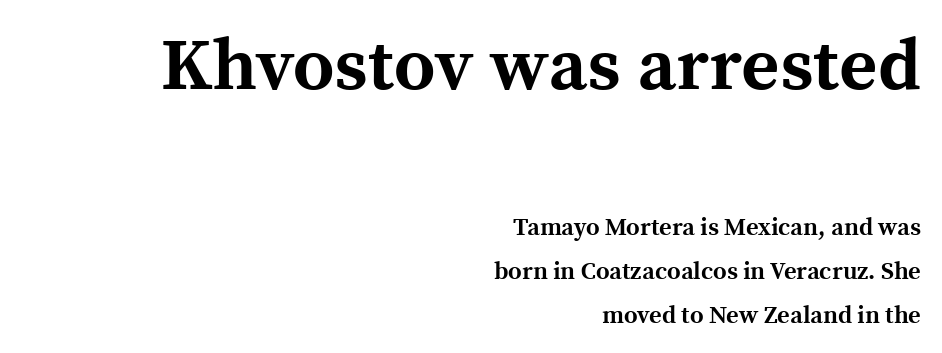
Q: Is the text bold? A: Yes.
Q: Is the text italic (slanted)? A: No, it is upright.
Q: Is the typeface a serif or a sans-serif typeface? A: Serif.
Q: Is the text underlined? A: No.
Q: How is the paragraph aligned? A: Right-aligned.
Q: Is the spacing between letters normal or unusually wide? A: Normal.
Q: Which block of text is set in a larger size, the first (top) or the second (bottom)? A: The first (top) one.
Q: Width (condensed, normal, or wide)? A: Normal.
Q: x-height? A: Medium.
Q: Monospaced? A: No.
